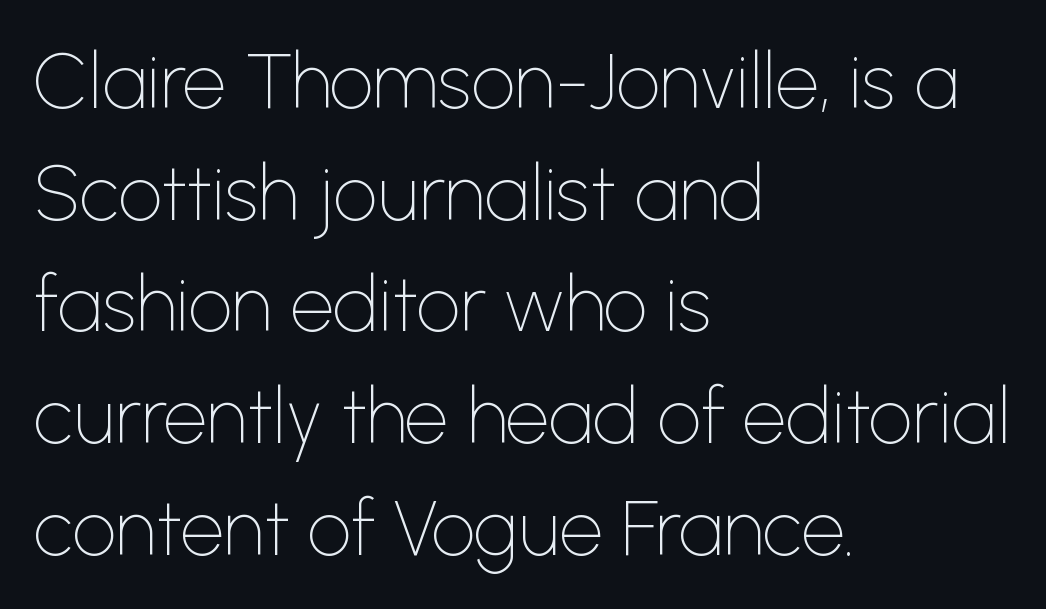
{"serif": "no", "italic": "no", "bold": "no", "weight": "thin", "width": "normal", "stroke_contrast": "low", "x_height": "medium", "monospaced": "no", "underline": "no", "align": "left", "line_spacing": "normal", "line_spacing_ratio": 1.45, "letter_spacing": "normal", "letter_spacing_em": 0.0, "glyph_px": 77}
